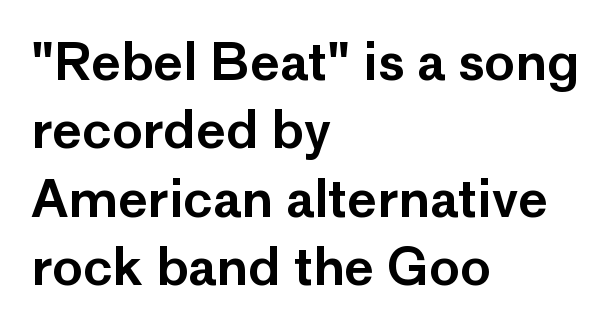
Q: Is the text italic (slanted)? A: No, it is upright.
Q: Is the typeface a serif or a sans-serif typeface? A: Sans-serif.
Q: Is the text underlined? A: No.
Q: How is the paragraph aligned? A: Left-aligned.
Q: Is the spacing between letters normal or unusually wide? A: Normal.
Q: Is the spacing between lines tight, normal or loose? A: Normal.
Q: Width (condensed, normal, or wide)? A: Normal.
Q: Stroke contrast? A: Low.
Q: x-height? A: Medium.
Q: Monospaced? A: No.
